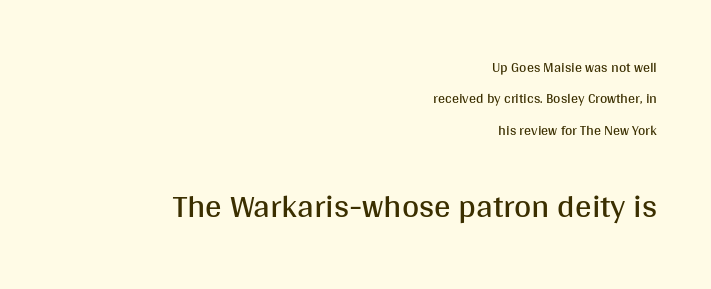
The image shows 33 px regular-weight sans-serif type, upright; set right-aligned, loose line spacing (2.25x), normal letter spacing, not underlined; the second (bottom) block is 2.36x larger; medium stroke contrast and a large x-height.
